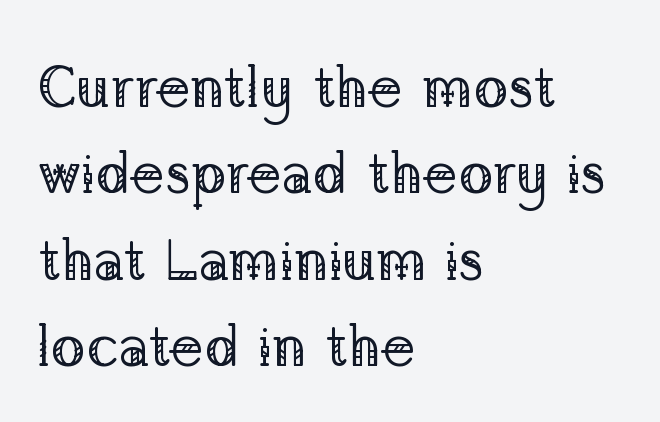
{"serif": "yes", "italic": "no", "bold": "no", "weight": "regular", "width": "normal", "stroke_contrast": "low", "x_height": "medium", "monospaced": "no", "underline": "no", "align": "left", "line_spacing": "normal", "line_spacing_ratio": 1.49, "letter_spacing": "normal", "letter_spacing_em": 0.0, "glyph_px": 58}
